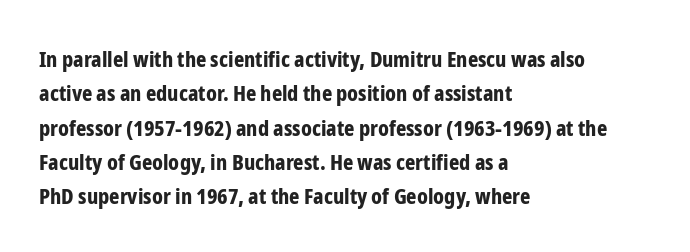
Q: Is the text bold? A: Yes.
Q: Is the text italic (slanted)? A: No, it is upright.
Q: Is the text underlined? A: No.
Q: How is the paragraph aligned? A: Left-aligned.
Q: Is the spacing between letters normal or unusually wide? A: Normal.
Q: Is the spacing between lines tight, normal or loose? A: Normal.
